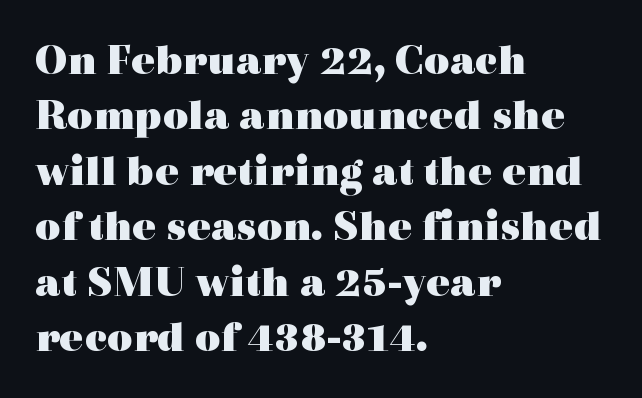
Nobody drew a line under any word here. Compared with typical paragraphs, the rows here are spaced about the same. Tall strokes in this sample are plumb rather than angled. You could not count columns in this text — the font is proportionally spaced. Students, note that the glyphs here touch the page at normal intervals.
